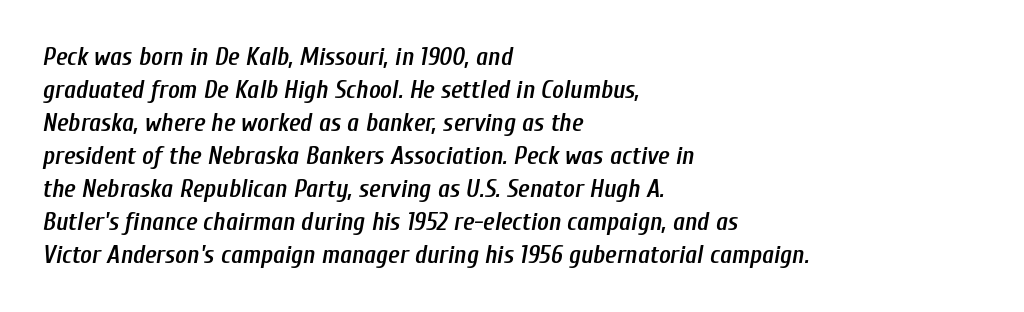
The lines sit at an ordinary, default distance from one another. Where is the straight margin? On the left. A semibold gives these letters moderate extra thickness, short of bold. It's the slanting kind of type.
